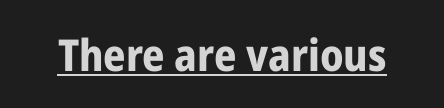
Are there feet on the stems? There aren't — it's a sans. The letters stand upright; this is a roman face. The letterforms sit shoulder to shoulder at normal distance. This is underlined copy, the kind a proofreader might mark for attention.
